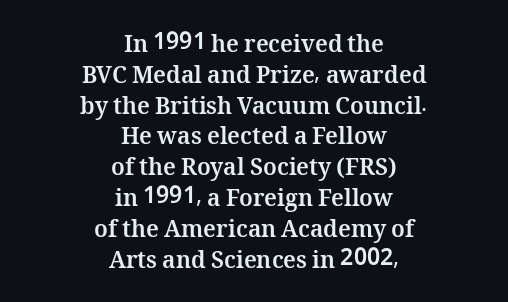
The image shows 23 px bold type, upright; set centered, normal line spacing (1.34x), normal letter spacing, not underlined.
